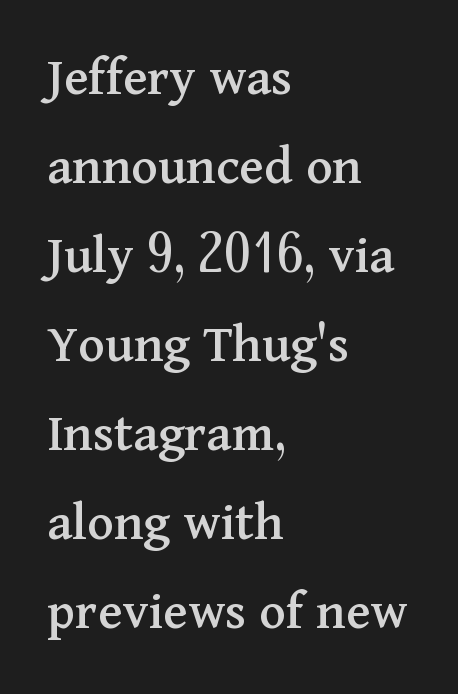
The image shows 56 px serif type, upright; set left-aligned, normal line spacing (1.59x), normal letter spacing, not underlined; medium stroke contrast and a medium x-height.
